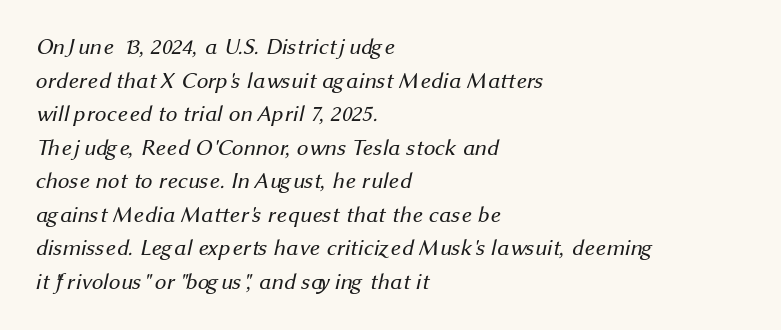
Q: Is the text bold? A: No.
Q: Is the text underlined? A: No.
Q: How is the paragraph aligned? A: Left-aligned.
Q: Is the spacing between letters normal or unusually wide? A: Normal.
Q: Is the spacing between lines tight, normal or loose? A: Normal.
